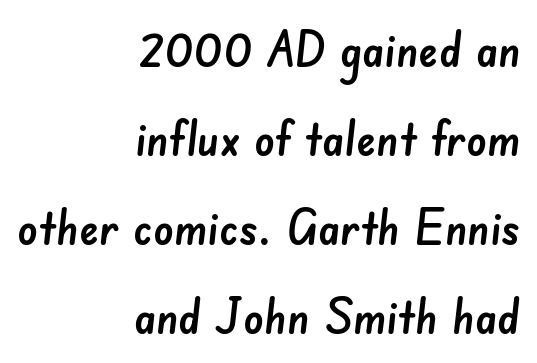
Q: Is the typeface a serif or a sans-serif typeface? A: Sans-serif.
Q: Is the text underlined? A: No.
Q: How is the paragraph aligned? A: Right-aligned.
Q: Is the spacing between letters normal or unusually wide? A: Normal.
Q: Width (condensed, normal, or wide)? A: Normal.
Q: Stroke contrast? A: Low.
Q: x-height? A: Small.
Q: Monospaced? A: No.
